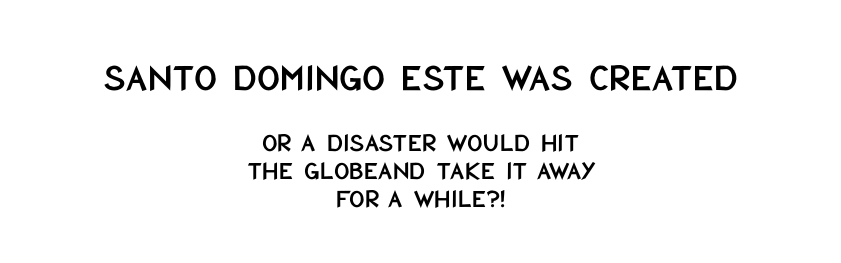
Q: Is the text italic (slanted)? A: No, it is upright.
Q: Is the typeface a serif or a sans-serif typeface? A: Sans-serif.
Q: Is the text underlined? A: No.
Q: How is the paragraph aligned? A: Centered.
Q: Is the spacing between letters normal or unusually wide? A: Normal.
Q: Is the spacing between lines tight, normal or loose? A: Tight.
Q: Which block of text is set in a larger size, the first (top) or the second (bottom)? A: The first (top) one.
Q: Width (condensed, normal, or wide)? A: Condensed.
Q: Stroke contrast? A: Low.
Q: x-height? A: Large.
Q: Monospaced? A: No.
